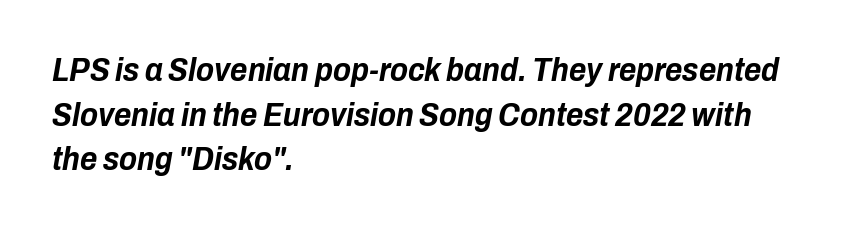
Q: Is the text bold? A: Yes.
Q: Is the text italic (slanted)? A: Yes, it leans right by about 10 degrees.
Q: Is the text underlined? A: No.
Q: How is the paragraph aligned? A: Left-aligned.
Q: Is the spacing between letters normal or unusually wide? A: Normal.
Q: Is the spacing between lines tight, normal or loose? A: Normal.
Q: Width (condensed, normal, or wide)? A: Condensed.
Q: Stroke contrast? A: Low.
Q: x-height? A: Medium.
Q: Monospaced? A: No.
